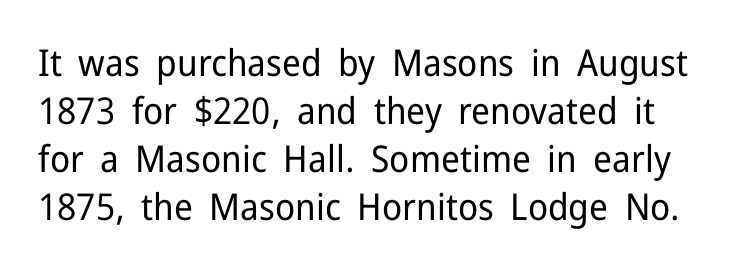
The weight tops out at a normal text grade. Underlining? Definitely not there. The font's upright variant was chosen for this text. The rendering keeps characters at their native spacing. Letterform terminals end flat and unadorned throughout the passage. Here the designer chose a conventional face with non-uniform glyph widths.
